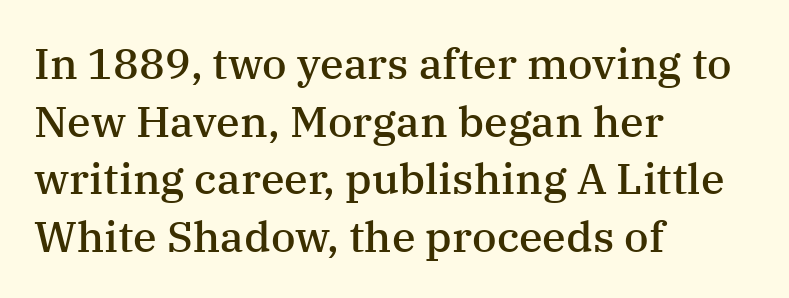
The image shows 43 px semibold serif type, upright; set left-aligned, normal line spacing (1.34x), normal letter spacing, not underlined; medium stroke contrast and a medium x-height.
